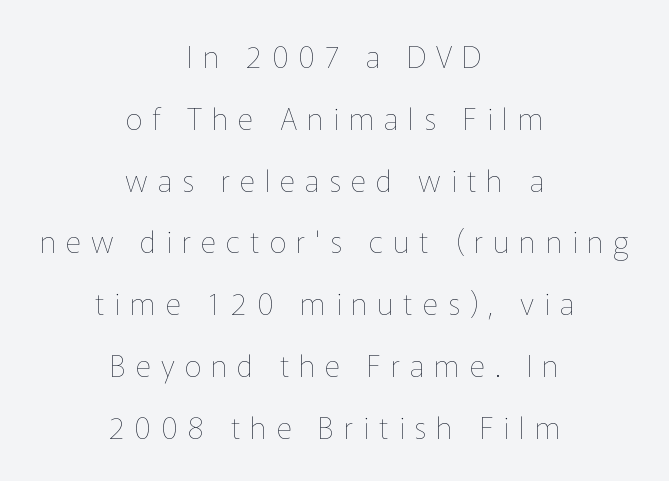
Quick note: interline space is abundant. A quiet, ordinary-to-light weight characterises the typeface. The setting favours the middle, as headings and verse often do. It's the straight-up-and-down kind of type. What stands out about the letter spacing? Its width — letters are far apart. Proportional: the letters do not fall into vertical columns.
